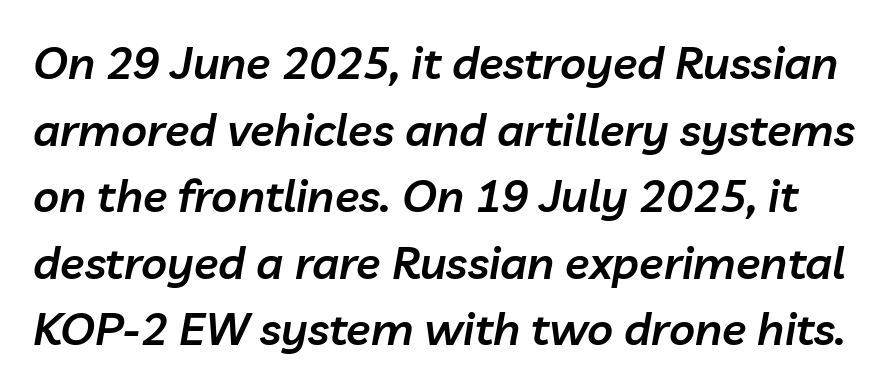
Observe the ordinary spacing: letters are neighbours, not strangers. The face used here has a pronounced slope to its letters. The strokes are fattened partway — semibold, not bold. Normally led — the rows are evenly, conventionally spaced. This sample has the flowing, uneven cadence of proportional lettering. Only glyphs here, with clear space below each row.
